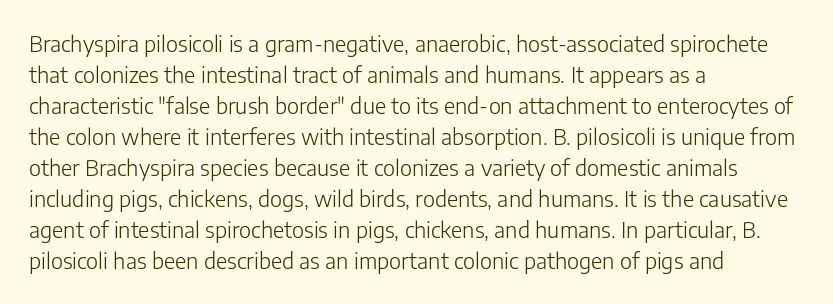
Q: Is the text bold? A: No.
Q: Is the text italic (slanted)? A: No, it is upright.
Q: Is the text underlined? A: No.
Q: How is the paragraph aligned? A: Left-aligned.
Q: Is the spacing between letters normal or unusually wide? A: Normal.
Q: Is the spacing between lines tight, normal or loose? A: Normal.
